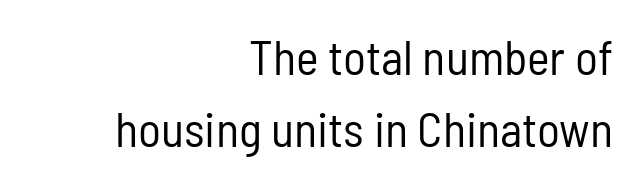
Q: Is the text bold? A: No.
Q: Is the text italic (slanted)? A: No, it is upright.
Q: Is the typeface a serif or a sans-serif typeface? A: Sans-serif.
Q: Is the text underlined? A: No.
Q: How is the paragraph aligned? A: Right-aligned.
Q: Is the spacing between letters normal or unusually wide? A: Normal.
Q: Is the spacing between lines tight, normal or loose? A: Normal.
Q: Width (condensed, normal, or wide)? A: Condensed.
Q: Stroke contrast? A: Low.
Q: x-height? A: Medium.
Q: Monospaced? A: No.
